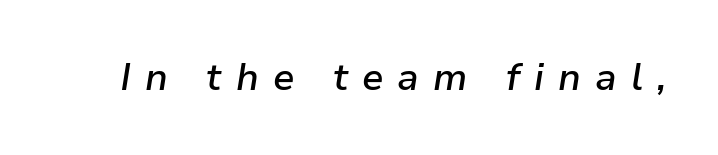
The image shows 38 px semibold type, italic (leaning right); set unusually wide letter spacing (+0.37 em), not underlined; low stroke contrast and a medium x-height.
